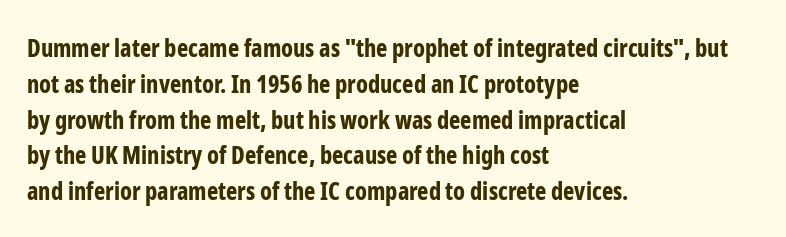
The image shows 24 px bold type, upright; set left-aligned, normal line spacing (1.49x), normal letter spacing, not underlined.
